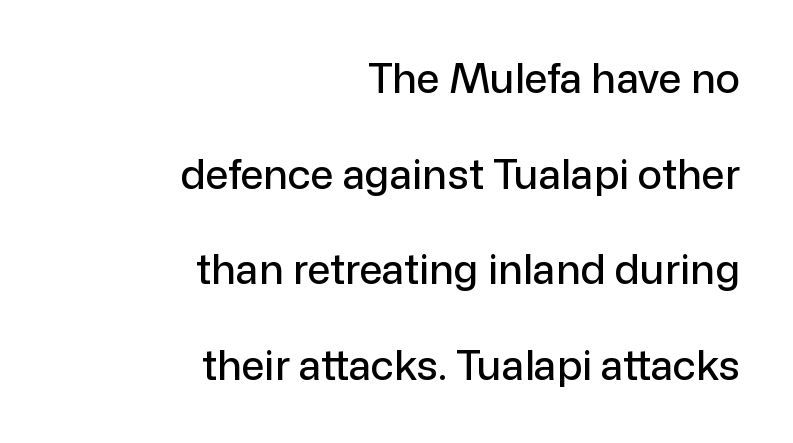
{"serif": "no", "italic": "no", "width": "normal", "stroke_contrast": "low", "x_height": "medium", "monospaced": "no", "underline": "no", "align": "right", "line_spacing": "loose", "line_spacing_ratio": 2.33, "letter_spacing": "normal", "letter_spacing_em": 0.0, "glyph_px": 41}
